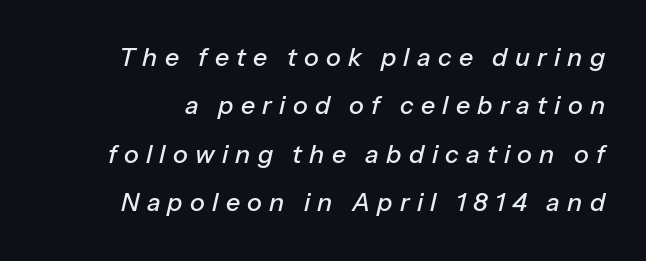
The image shows 25 px text type, italic (leaning right); set loose line spacing (1.94x), unusually wide letter spacing (+0.29 em), not underlined.
